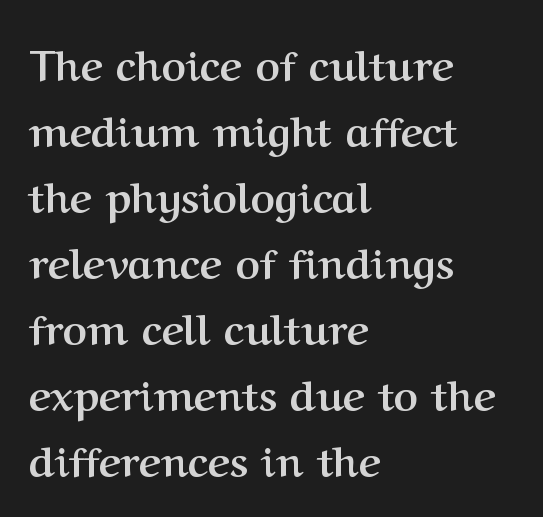
The image shows 42 px semibold serif type, upright; set left-aligned, normal line spacing (1.57x), normal letter spacing, not underlined; medium stroke contrast and a medium x-height.
